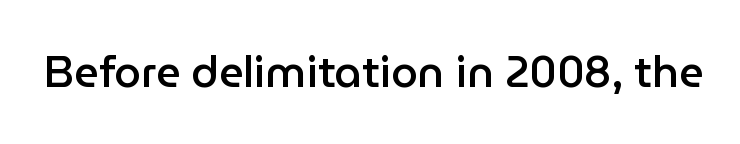
Nope, no serifs anywhere on these letters. Every letter is mildly thick-stroked: semibold rather than bold. It's the straight-up-and-down kind of type. The face used here is proportionally spaced, like ordinary book or web type. Tracking here is standard; glyphs follow each other at the usual distance. The specimen omits any rule beneath the text block's lines.
